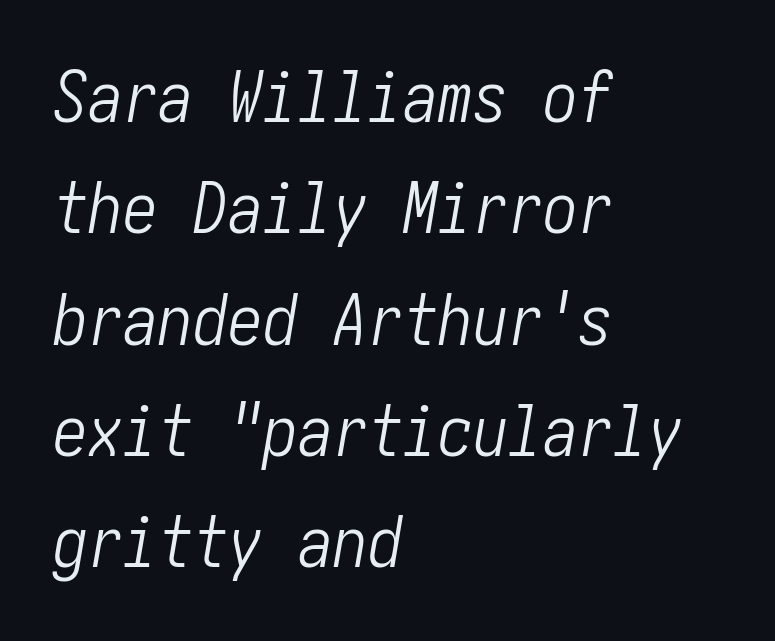
Q: Is the text bold? A: No.
Q: Is the text italic (slanted)? A: Yes, it leans right by about 10 degrees.
Q: Is the text underlined? A: No.
Q: How is the paragraph aligned? A: Left-aligned.
Q: Is the spacing between letters normal or unusually wide? A: Normal.
Q: Is the spacing between lines tight, normal or loose? A: Normal.
Q: Width (condensed, normal, or wide)? A: Condensed.
Q: Stroke contrast? A: Low.
Q: x-height? A: Medium.
